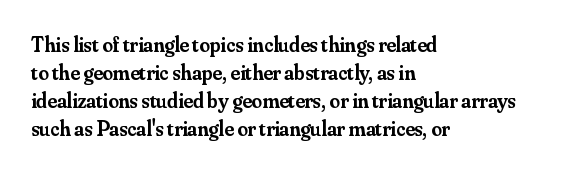
The image shows 21 px text type, upright; set left-aligned, normal line spacing (1.34x), normal letter spacing, not underlined.
